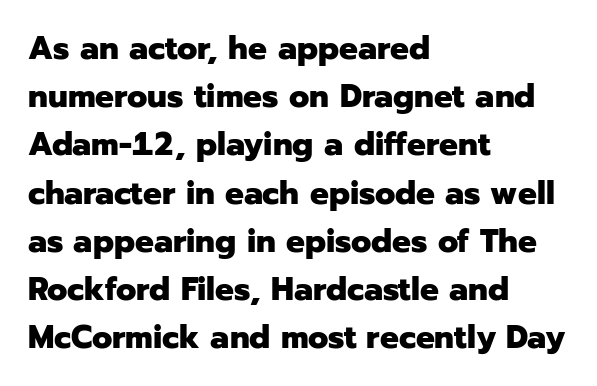
{"serif": "no", "italic": "no", "bold": "yes", "weight": "heavy", "width": "normal", "stroke_contrast": "low", "x_height": "medium", "monospaced": "no", "underline": "no", "align": "left", "line_spacing": "normal", "line_spacing_ratio": 1.46, "letter_spacing": "normal", "letter_spacing_em": 0.0, "glyph_px": 33}
